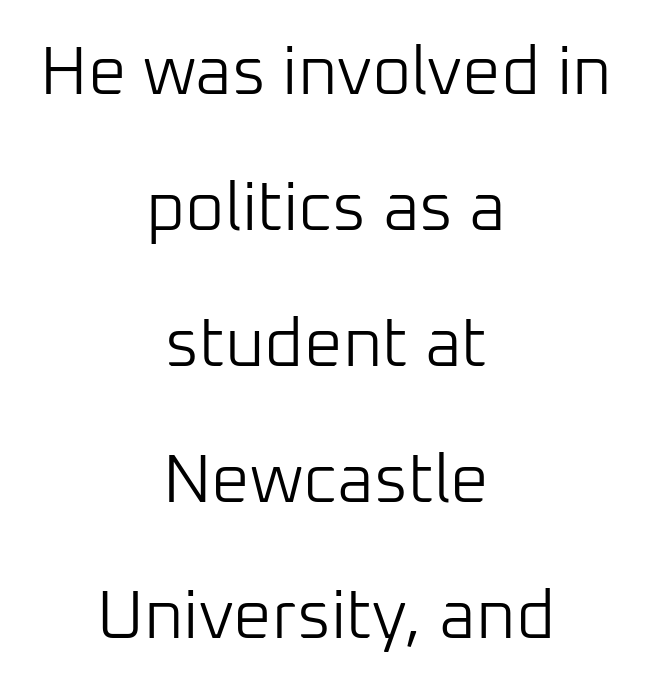
Q: Is the text bold? A: No.
Q: Is the text italic (slanted)? A: No, it is upright.
Q: Is the typeface a serif or a sans-serif typeface? A: Sans-serif.
Q: Is the text underlined? A: No.
Q: How is the paragraph aligned? A: Centered.
Q: Is the spacing between letters normal or unusually wide? A: Normal.
Q: Is the spacing between lines tight, normal or loose? A: Loose.
Q: Width (condensed, normal, or wide)? A: Normal.
Q: Stroke contrast? A: Low.
Q: x-height? A: Medium.
Q: Monospaced? A: No.
